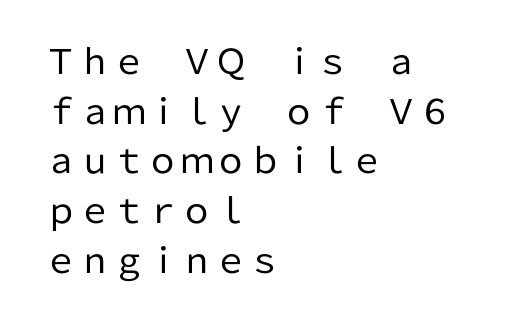
Q: Is the text bold? A: No.
Q: Is the text italic (slanted)? A: No, it is upright.
Q: Is the typeface a serif or a sans-serif typeface? A: Sans-serif.
Q: Is the text underlined? A: No.
Q: How is the paragraph aligned? A: Left-aligned.
Q: Is the spacing between letters normal or unusually wide? A: Normal.
Q: Is the spacing between lines tight, normal or loose? A: Normal.
Q: Width (condensed, normal, or wide)? A: Normal.
Q: Stroke contrast? A: Low.
Q: x-height? A: Medium.
Q: Monospaced? A: No.
